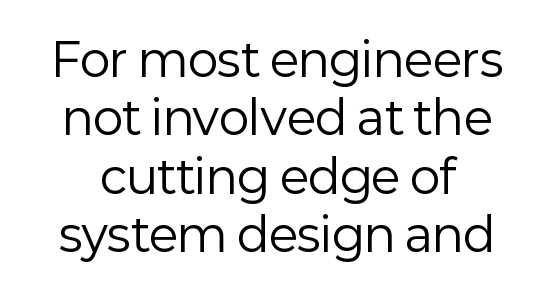
The image shows 46 px regular-weight sans-serif type, upright; set normal line spacing (1.27x), normal letter spacing, not underlined; low stroke contrast and a medium x-height.
